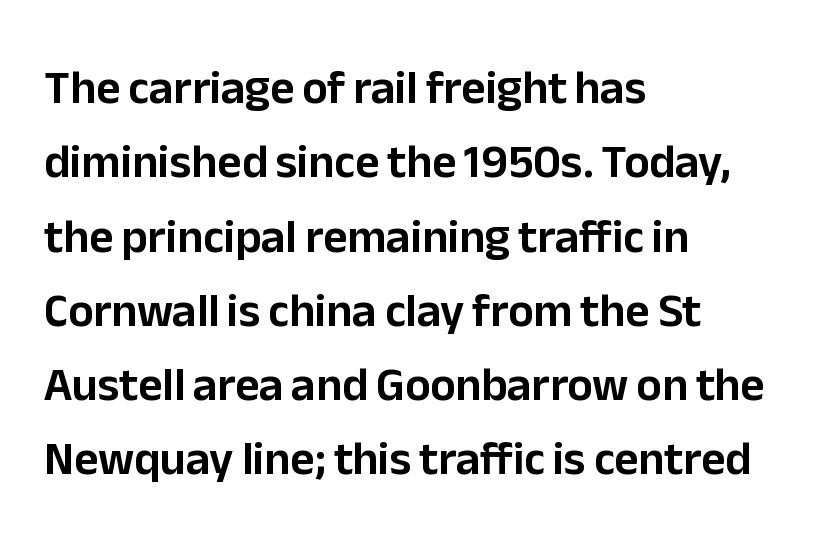
{"serif": "no", "italic": "no", "width": "normal", "stroke_contrast": "low", "x_height": "medium", "monospaced": "no", "underline": "no", "align": "left", "line_spacing": "normal", "line_spacing_ratio": 1.58, "letter_spacing": "normal", "letter_spacing_em": 0.0, "glyph_px": 47}
